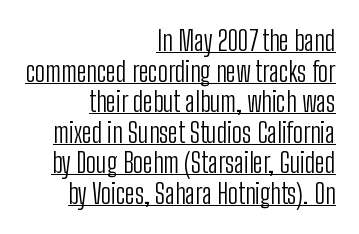
{"italic": "no", "bold": "no", "underline": "yes", "align": "right", "line_spacing": "tight", "line_spacing_ratio": 1.13, "letter_spacing": "normal", "letter_spacing_em": 0.0, "glyph_px": 27}
